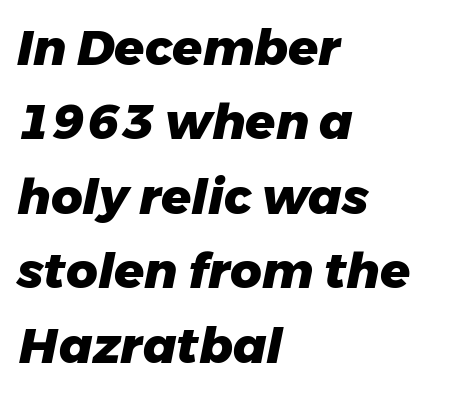
{"italic": "yes", "lean": "right", "slant_degrees": 11, "bold": "yes", "weight": "heavy", "width": "normal", "stroke_contrast": "low", "x_height": "medium", "monospaced": "no", "underline": "no", "align": "left", "line_spacing": "normal", "line_spacing_ratio": 1.52, "letter_spacing": "normal", "letter_spacing_em": 0.0, "glyph_px": 49}
